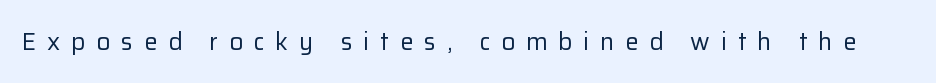
{"italic": "no", "bold": "no", "underline": "no", "letter_spacing": "wide", "letter_spacing_em": 0.45, "glyph_px": 24}
